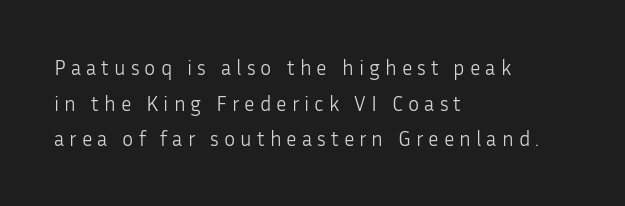
Q: Is the text bold? A: No.
Q: Is the text italic (slanted)? A: No, it is upright.
Q: Is the text underlined? A: No.
Q: How is the paragraph aligned? A: Left-aligned.
Q: Is the spacing between letters normal or unusually wide? A: Unusually wide.
Q: Is the spacing between lines tight, normal or loose? A: Normal.
